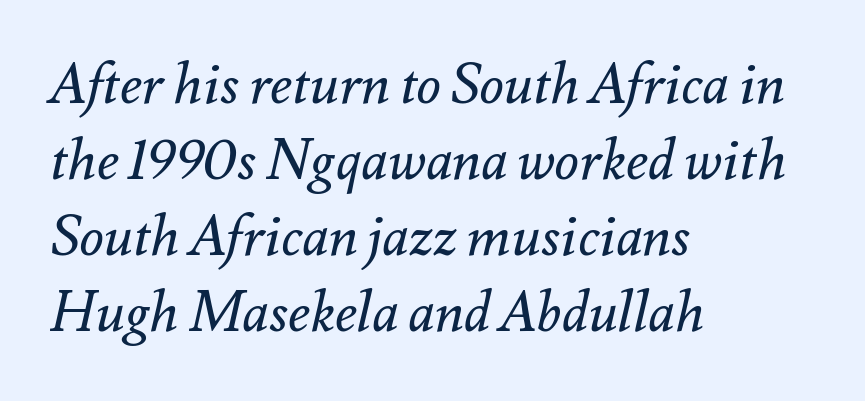
Anything drawn beneath the words? Only blank space. Italic: yes, the glyphs are oblique. The lines in this sample share a left origin and differ only in where they stop. Think of a printed novel: that variable character pitch is what you see here. A quiet, ordinary-to-light weight characterises the typeface. The vertical gap from one line to the next is medium.
